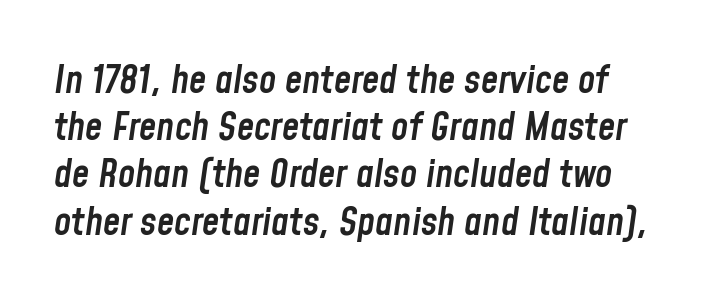
Q: Is the text bold? A: Semi-bold.
Q: Is the text italic (slanted)? A: Yes, it leans right by about 8 degrees.
Q: Is the text underlined? A: No.
Q: Is the spacing between letters normal or unusually wide? A: Normal.
Q: Width (condensed, normal, or wide)? A: Condensed.
Q: Stroke contrast? A: Low.
Q: x-height? A: Medium.
Q: Monospaced? A: No.
